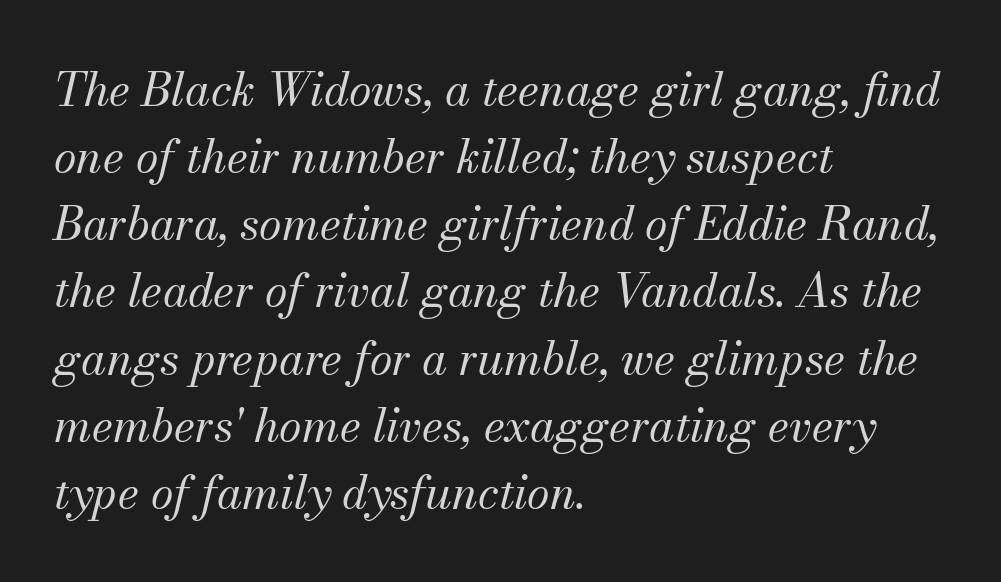
Q: Is the text bold? A: No.
Q: Is the text italic (slanted)? A: Yes, it leans right by about 13 degrees.
Q: Is the typeface a serif or a sans-serif typeface? A: Serif.
Q: Is the text underlined? A: No.
Q: How is the paragraph aligned? A: Left-aligned.
Q: Is the spacing between letters normal or unusually wide? A: Normal.
Q: Is the spacing between lines tight, normal or loose? A: Normal.
Q: Width (condensed, normal, or wide)? A: Normal.
Q: Stroke contrast? A: Medium.
Q: x-height? A: Small.
Q: Monospaced? A: No.
